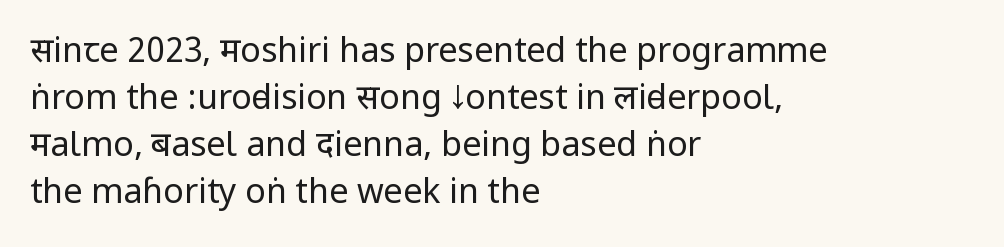
A clean baseline with only descenders dipping below it. Horizontal alignment here is leftward, the default for most running prose. Each letter's strokes conclude bluntly, with no projecting serifs. Quick note: not italic, upright.
